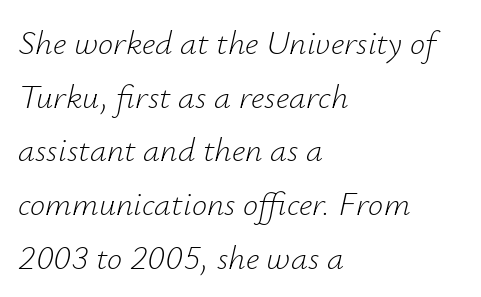
{"italic": "yes", "lean": "right", "slant_degrees": 12, "bold": "no", "weight": "light", "width": "normal", "stroke_contrast": "low", "x_height": "small", "monospaced": "no", "underline": "no", "align": "left", "line_spacing": "normal", "line_spacing_ratio": 1.58, "letter_spacing": "normal", "letter_spacing_em": 0.0, "glyph_px": 34}
